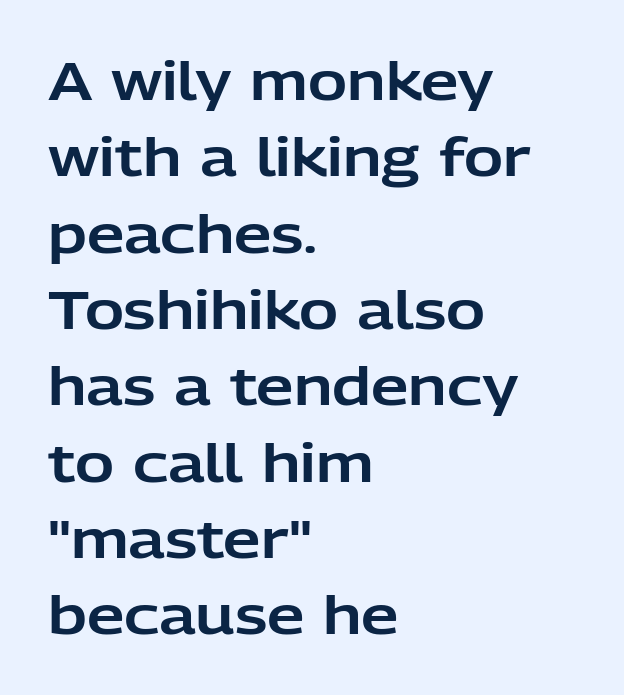
The image shows 53 px sans-serif type, upright; set left-aligned, normal line spacing (1.44x), normal letter spacing, not underlined; low stroke contrast and a medium x-height.
